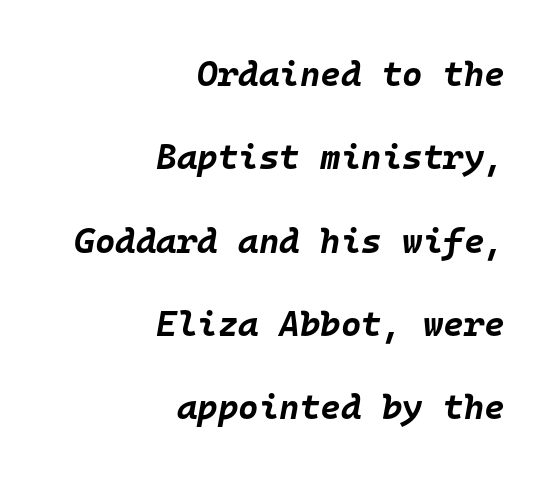
The image shows 35 px bold type, italic (leaning right), monospaced; set right-aligned, loose line spacing (2.38x), normal letter spacing, not underlined; low stroke contrast and a large x-height.
